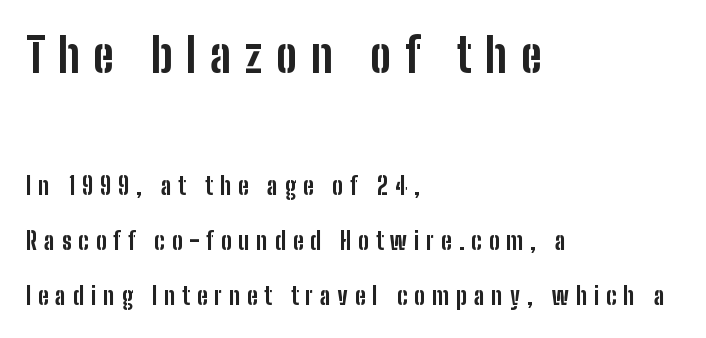
Q: Is the text bold? A: Yes.
Q: Is the text italic (slanted)? A: No, it is upright.
Q: Is the typeface a serif or a sans-serif typeface? A: Sans-serif.
Q: Is the text underlined? A: No.
Q: How is the paragraph aligned? A: Left-aligned.
Q: Is the spacing between letters normal or unusually wide? A: Unusually wide.
Q: Is the spacing between lines tight, normal or loose? A: Loose.
Q: Which block of text is set in a larger size, the first (top) or the second (bottom)? A: The first (top) one.
Q: Width (condensed, normal, or wide)? A: Condensed.
Q: Stroke contrast? A: Low.
Q: x-height? A: Medium.
Q: Monospaced? A: No.
